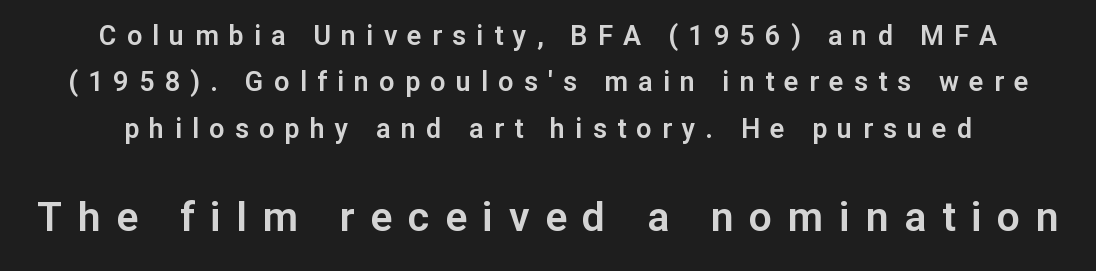
{"serif": "no", "italic": "no", "width": "normal", "stroke_contrast": "low", "x_height": "medium", "monospaced": "no", "underline": "no", "align": "center", "line_spacing_ratio": 1.72, "letter_spacing": "wide", "letter_spacing_em": 0.38, "larger_block": "second", "size_ratio": 1.52, "glyph_px": 41}
